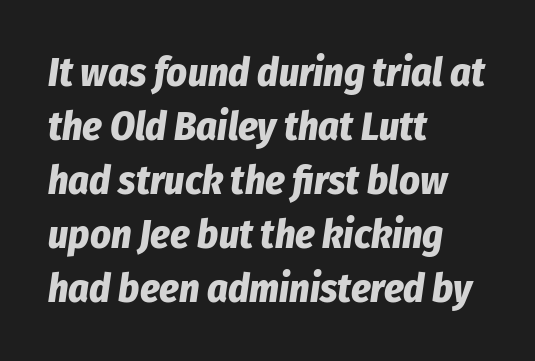
These lines keep a tight, regular rhythm from letter to letter. Weight: bold. The space between consecutive lines is moderate. Alignment: flush left.
